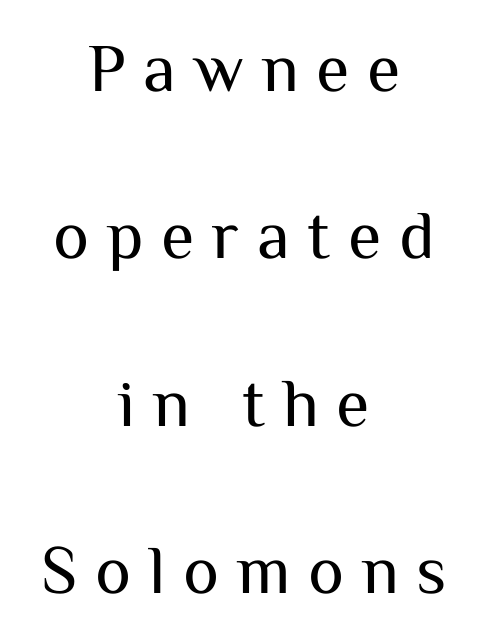
Q: Is the text bold? A: No.
Q: Is the text italic (slanted)? A: No, it is upright.
Q: Is the typeface a serif or a sans-serif typeface? A: Sans-serif.
Q: Is the text underlined? A: No.
Q: How is the paragraph aligned? A: Centered.
Q: Is the spacing between letters normal or unusually wide? A: Unusually wide.
Q: Is the spacing between lines tight, normal or loose? A: Loose.
Q: Width (condensed, normal, or wide)? A: Normal.
Q: Stroke contrast? A: Medium.
Q: x-height? A: Medium.
Q: Monospaced? A: No.
